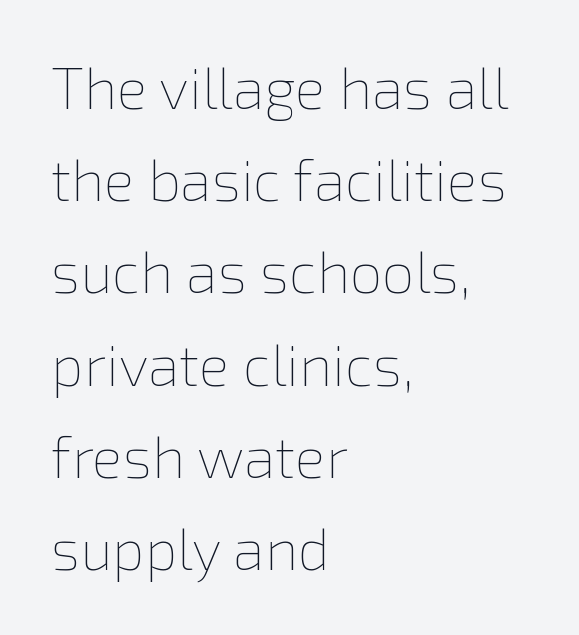
Q: Is the text bold? A: No.
Q: Is the text italic (slanted)? A: No, it is upright.
Q: Is the text underlined? A: No.
Q: How is the paragraph aligned? A: Left-aligned.
Q: Is the spacing between letters normal or unusually wide? A: Normal.
Q: Is the spacing between lines tight, normal or loose? A: Normal.
Q: Width (condensed, normal, or wide)? A: Normal.
Q: x-height? A: Medium.
Q: Monospaced? A: No.
